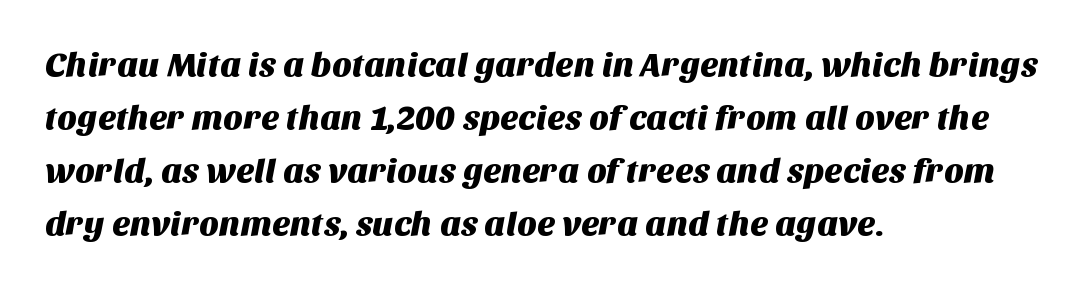
Q: Is the typeface a serif or a sans-serif typeface? A: Sans-serif.
Q: Is the text underlined? A: No.
Q: How is the paragraph aligned? A: Left-aligned.
Q: Is the spacing between letters normal or unusually wide? A: Normal.
Q: Is the spacing between lines tight, normal or loose? A: Normal.
Q: Width (condensed, normal, or wide)? A: Normal.
Q: Stroke contrast? A: Medium.
Q: x-height? A: Large.
Q: Monospaced? A: No.
